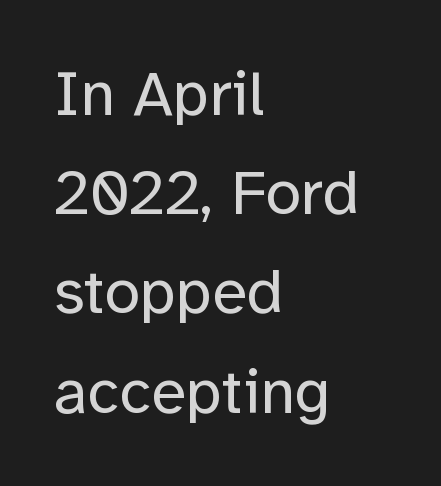
Note the varied advance widths — an 'i' is clearly narrower than an 'm'. Stroke thickness stays within the range of a standard reading face or lighter. Style check: upright. The setting favours the left margin, as ordinary paragraphs usually do.
